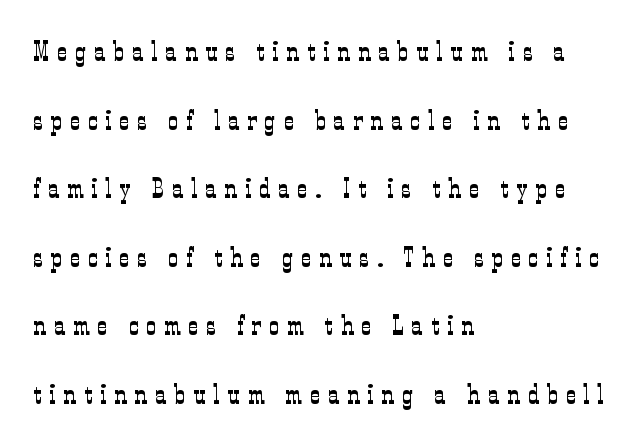
These lines are rendered in a variable-pitch font. Horizontally, the lines are justified to the leading edge only. Tracking here is generous; glyphs stand well apart from one another. These lines are composed in type with serifs. If you drew a line through each stem, it would be perfectly vertical. Descenders are the only things crossing below the line.
